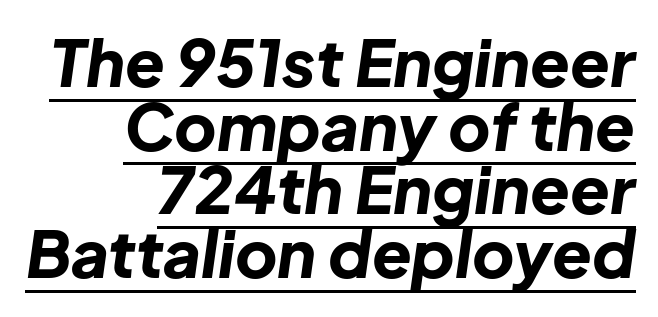
{"italic": "yes", "lean": "right", "slant_degrees": 8, "bold": "yes", "weight": "bold", "width": "normal", "stroke_contrast": "low", "x_height": "medium", "monospaced": "no", "underline": "yes", "align": "right", "line_spacing": "tight", "line_spacing_ratio": 0.98, "letter_spacing": "normal", "letter_spacing_em": 0.0, "glyph_px": 65}
